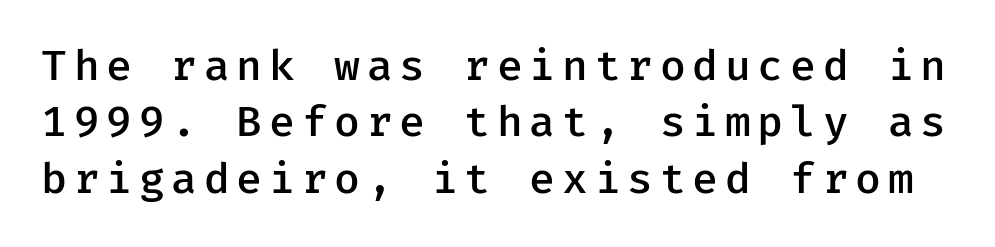
Q: Is the text bold? A: Semi-bold.
Q: Is the text italic (slanted)? A: No, it is upright.
Q: Is the typeface a serif or a sans-serif typeface? A: Sans-serif.
Q: Is the text underlined? A: No.
Q: Is the spacing between lines tight, normal or loose? A: Normal.
Q: Width (condensed, normal, or wide)? A: Normal.
Q: Stroke contrast? A: Low.
Q: x-height? A: Medium.
Q: Monospaced? A: Yes.
